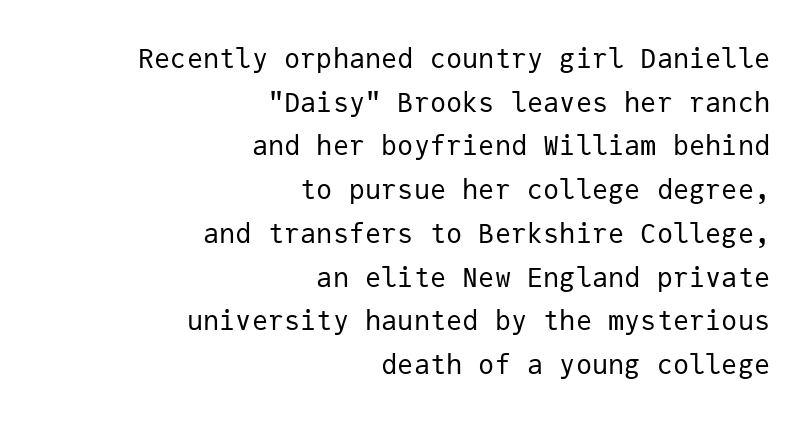
Q: Is the text bold? A: No.
Q: Is the text italic (slanted)? A: No, it is upright.
Q: Is the text underlined? A: No.
Q: How is the paragraph aligned? A: Right-aligned.
Q: Is the spacing between letters normal or unusually wide? A: Normal.
Q: Is the spacing between lines tight, normal or loose? A: Normal.
